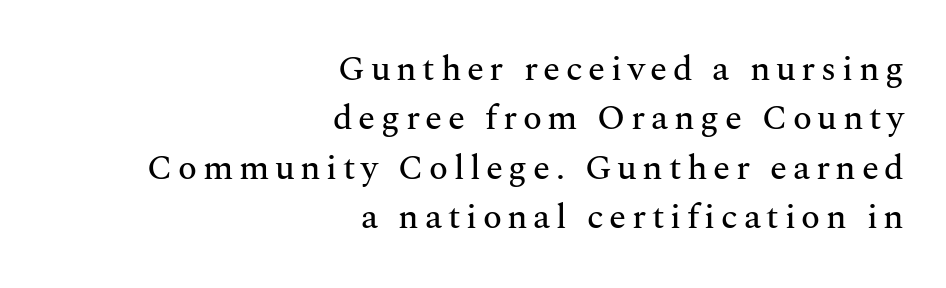
{"serif": "yes", "italic": "no", "width": "normal", "stroke_contrast": "medium", "x_height": "medium", "monospaced": "no", "underline": "no", "align": "right", "line_spacing": "normal", "line_spacing_ratio": 1.41, "glyph_px": 35}
